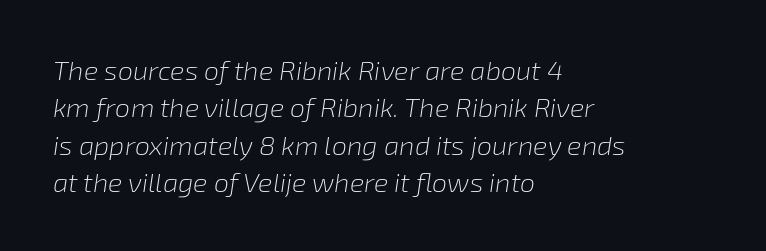
These lines sit exactly where default settings would place them. This rendering features lettering with no underline. The face used here is rendered with its standard letterfit. Compared with a centered layout, this one pins lines to the left instead. Does the lettering tilt? It does — this is italic. Bold? No — there's no thickening of the strokes.
